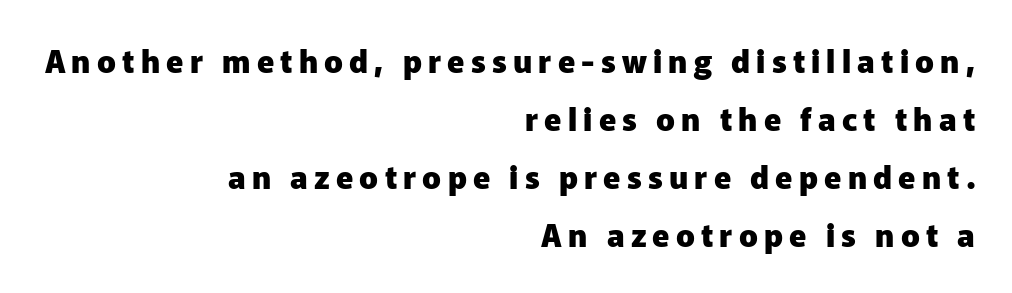
Is the letter spacing exaggerated? Yes — the characters are pushed far apart. Rendered with straight, roman letterforms. This is heavy type, rendered in bold. This sample has the flowing, uneven cadence of proportional lettering. The space beneath each line is pristine and unruled.
